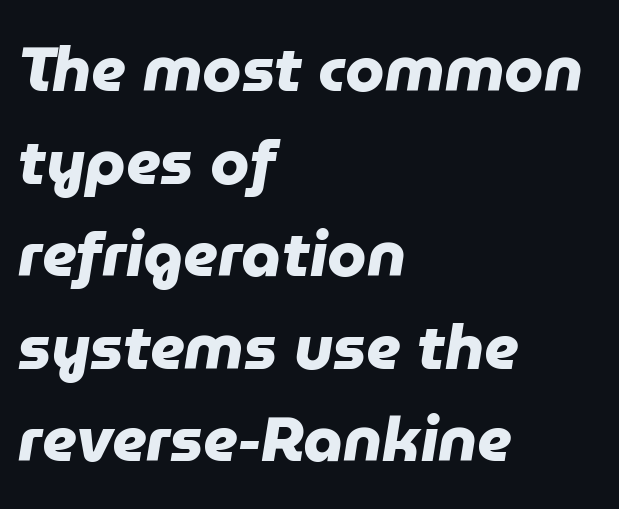
{"serif": "no", "bold": "yes", "weight": "heavy", "width": "normal", "stroke_contrast": "low", "x_height": "medium", "monospaced": "no", "underline": "no", "align": "left", "line_spacing": "normal", "line_spacing_ratio": 1.47, "letter_spacing": "normal", "letter_spacing_em": 0.0, "glyph_px": 63}
